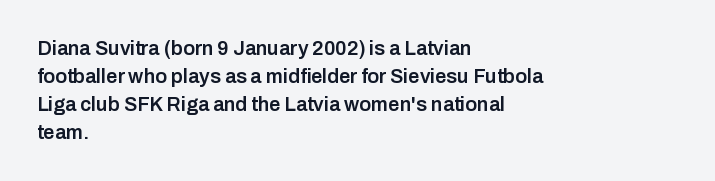
Designer's note — italics off, roman on. How are the letters spaced? Ordinarily, with no added tracking. Heft: intermediate — a semibold. Horizontal bands of white between lines are of average thickness. The typesetter chose a ragged-right arrangement here. Beneath every word, the page is bare.
